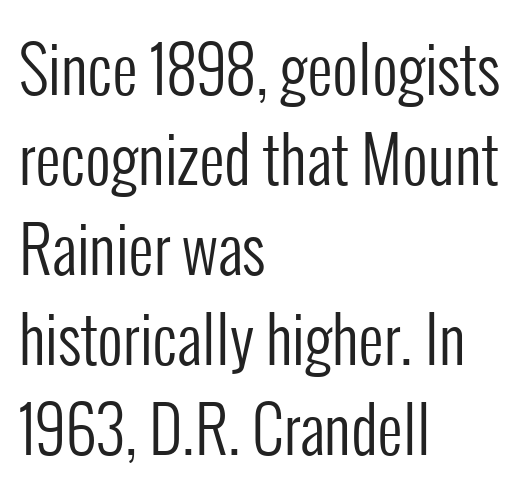
{"serif": "no", "italic": "no", "bold": "no", "weight": "regular", "width": "condensed", "stroke_contrast": "low", "x_height": "medium", "monospaced": "no", "underline": "no", "align": "left", "line_spacing": "normal", "line_spacing_ratio": 1.43, "letter_spacing": "normal", "letter_spacing_em": 0.0, "glyph_px": 63}
